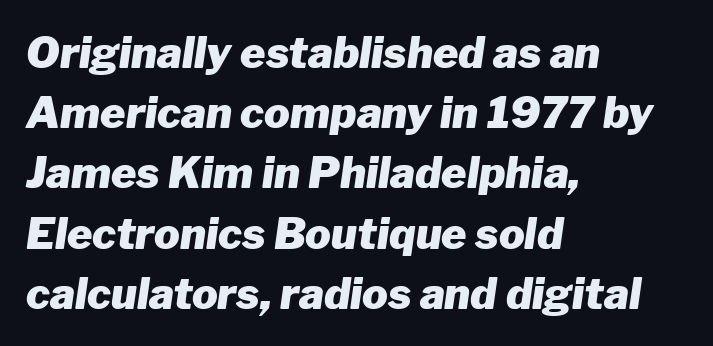
Q: Is the text bold? A: Yes.
Q: Is the text italic (slanted)? A: Yes, it leans right by about 8 degrees.
Q: Is the text underlined? A: No.
Q: How is the paragraph aligned? A: Left-aligned.
Q: Is the spacing between letters normal or unusually wide? A: Normal.
Q: Is the spacing between lines tight, normal or loose? A: Normal.
Q: Width (condensed, normal, or wide)? A: Normal.
Q: Stroke contrast? A: Low.
Q: x-height? A: Medium.
Q: Monospaced? A: No.
